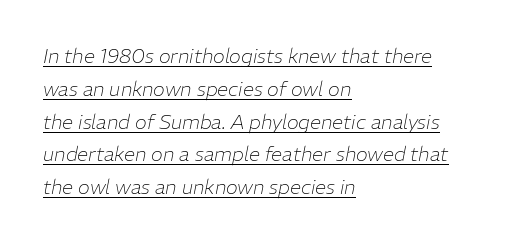
{"italic": "yes", "lean": "right", "slant_degrees": 11, "bold": "no", "underline": "yes", "align": "left", "line_spacing": "normal", "line_spacing_ratio": 1.64, "letter_spacing": "normal", "letter_spacing_em": 0.0, "glyph_px": 20}
